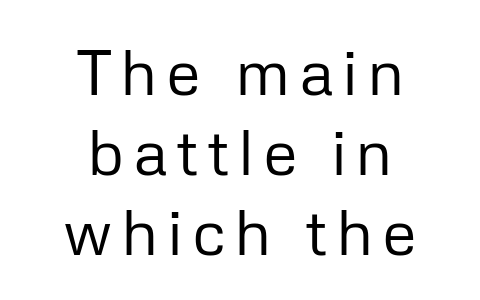
The image shows 64 px regular-weight sans-serif type, upright; set centered, normal line spacing (1.25x), not underlined; low stroke contrast and a medium x-height.
